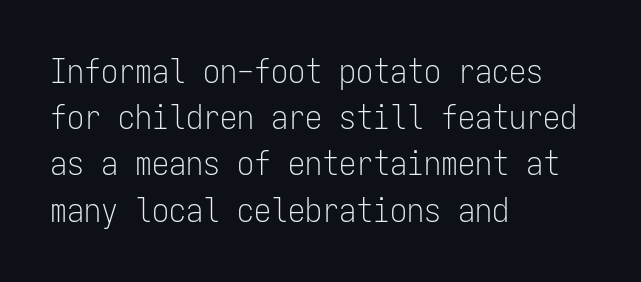
{"serif": "no", "italic": "no", "bold": "no", "weight": "light", "width": "condensed", "stroke_contrast": "low", "x_height": "medium", "monospaced": "yes", "underline": "no", "align": "left", "line_spacing": "normal", "line_spacing_ratio": 1.36, "letter_spacing": "normal", "letter_spacing_em": 0.0, "glyph_px": 34}
